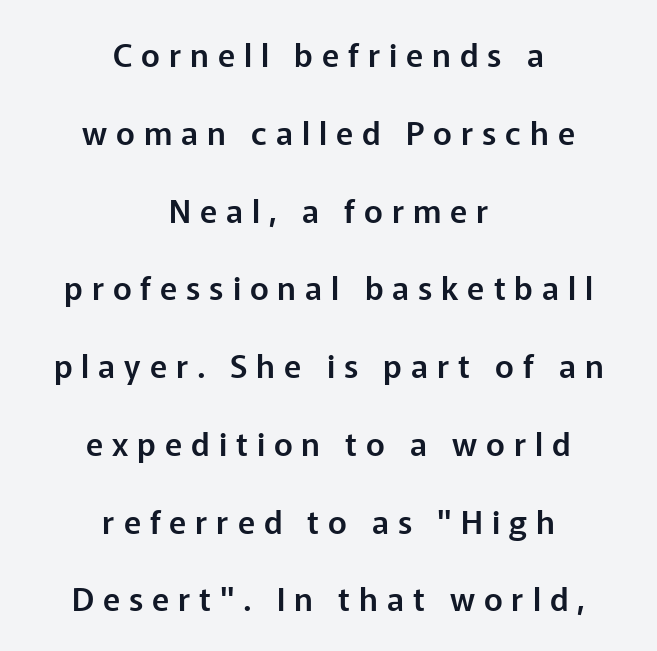
Students, observe: this is what heavily led, spacious text looks like. Horizontal alignment here is central, giving a formal, balanced look. Serif or sans? Sans — the stroke terminals are bare. A typesetter would call this heavily tracked-out type. Here the designer chose a conventional face with non-uniform glyph widths.
